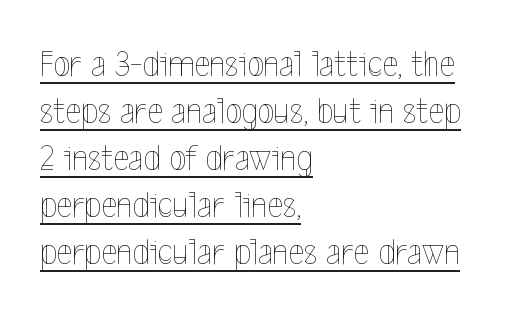
The image shows 38 px thin, condensed type, upright; set left-aligned, line spacing 1.24x, normal letter spacing, underlined; a medium x-height.
